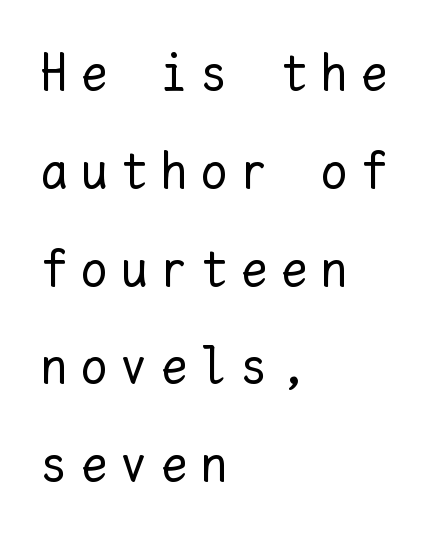
The image shows 52 px regular-weight type, upright, monospaced; set left-aligned, line spacing 1.88x, unusually wide letter spacing (+0.27 em), not underlined; low stroke contrast and a medium x-height.
